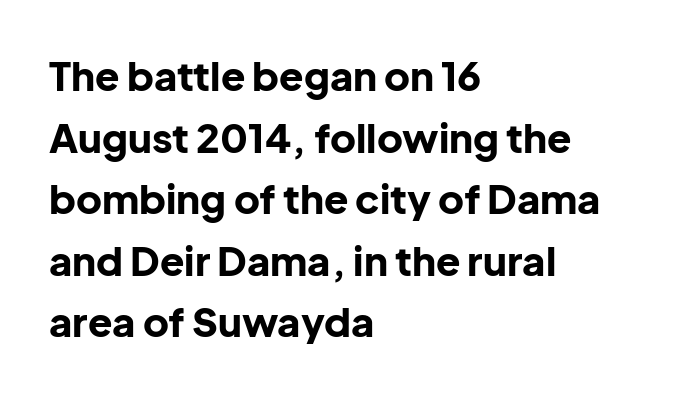
The image shows 40 px bold sans-serif type, upright; set left-aligned, normal line spacing (1.54x), normal letter spacing, not underlined; low stroke contrast and a medium x-height.
